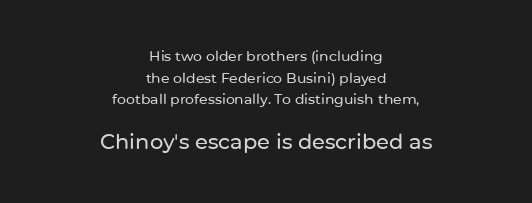
{"italic": "no", "underline": "no", "align": "center", "line_spacing": "normal", "line_spacing_ratio": 1.54, "letter_spacing": "normal", "letter_spacing_em": 0.0, "larger_block": "second", "size_ratio": 1.5, "glyph_px": 21}
